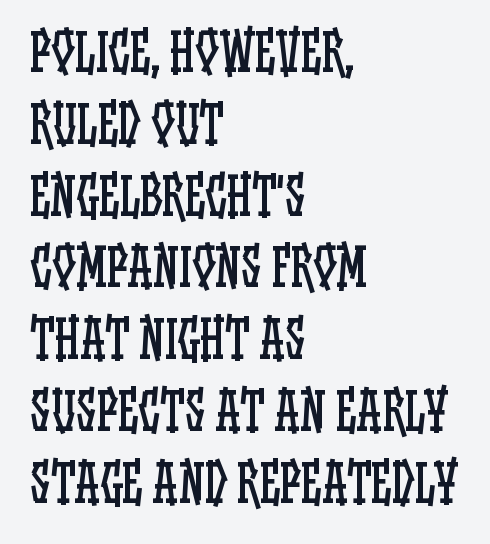
Q: Is the text bold? A: No.
Q: Is the text italic (slanted)? A: No, it is upright.
Q: Is the text underlined? A: No.
Q: How is the paragraph aligned? A: Left-aligned.
Q: Is the spacing between letters normal or unusually wide? A: Normal.
Q: Is the spacing between lines tight, normal or loose? A: Normal.
Q: Width (condensed, normal, or wide)? A: Condensed.
Q: Stroke contrast? A: Low.
Q: x-height? A: Large.
Q: Monospaced? A: No.
